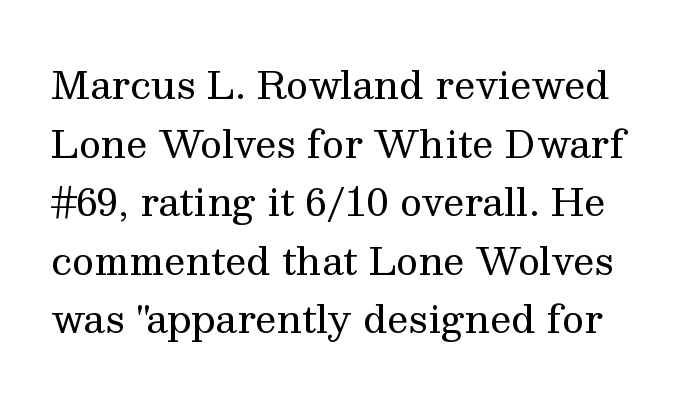
Q: Is the text bold? A: No.
Q: Is the text italic (slanted)? A: No, it is upright.
Q: Is the typeface a serif or a sans-serif typeface? A: Serif.
Q: Is the text underlined? A: No.
Q: Is the spacing between letters normal or unusually wide? A: Normal.
Q: Is the spacing between lines tight, normal or loose? A: Normal.
Q: Width (condensed, normal, or wide)? A: Normal.
Q: Stroke contrast? A: Medium.
Q: x-height? A: Medium.
Q: Monospaced? A: No.
